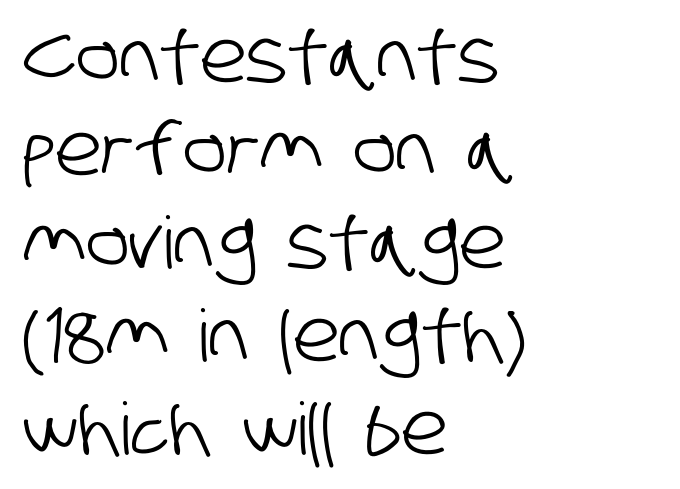
Q: Is the typeface a serif or a sans-serif typeface? A: Sans-serif.
Q: Is the text underlined? A: No.
Q: How is the paragraph aligned? A: Left-aligned.
Q: Is the spacing between letters normal or unusually wide? A: Normal.
Q: Is the spacing between lines tight, normal or loose? A: Normal.
Q: Width (condensed, normal, or wide)? A: Condensed.
Q: Stroke contrast? A: Low.
Q: x-height? A: Large.
Q: Monospaced? A: No.
